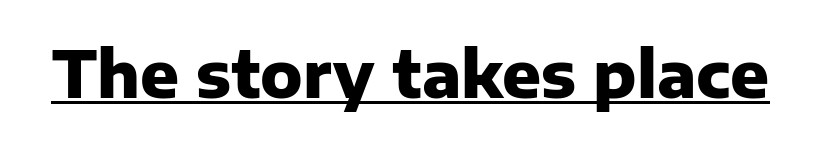
The image shows 64 px heavy sans-serif type, upright; set normal letter spacing, underlined; low stroke contrast and a medium x-height.
